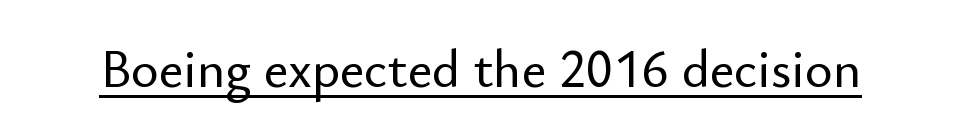
{"serif": "no", "italic": "no", "width": "normal", "stroke_contrast": "low", "x_height": "small", "monospaced": "no", "underline": "yes", "letter_spacing": "normal", "letter_spacing_em": 0.0, "glyph_px": 53}
